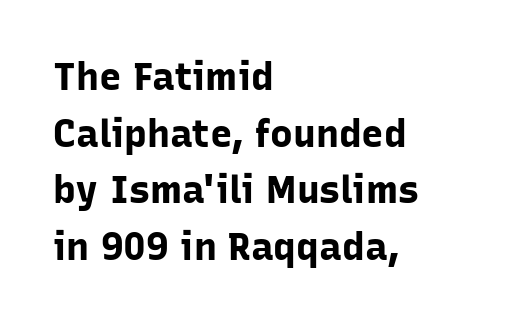
Q: Is the text bold? A: Yes.
Q: Is the text italic (slanted)? A: No, it is upright.
Q: Is the typeface a serif or a sans-serif typeface? A: Sans-serif.
Q: Is the text underlined? A: No.
Q: How is the paragraph aligned? A: Left-aligned.
Q: Is the spacing between letters normal or unusually wide? A: Normal.
Q: Is the spacing between lines tight, normal or loose? A: Normal.
Q: Width (condensed, normal, or wide)? A: Normal.
Q: Stroke contrast? A: Low.
Q: x-height? A: Medium.
Q: Monospaced? A: No.
